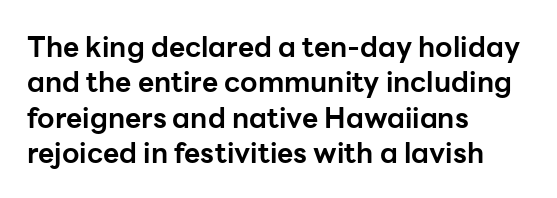
{"serif": "no", "italic": "no", "bold": "yes", "weight": "bold", "width": "normal", "stroke_contrast": "low", "x_height": "medium", "monospaced": "no", "underline": "no", "align": "left", "line_spacing": "normal", "line_spacing_ratio": 1.26, "letter_spacing": "normal", "letter_spacing_em": 0.0, "glyph_px": 28}
